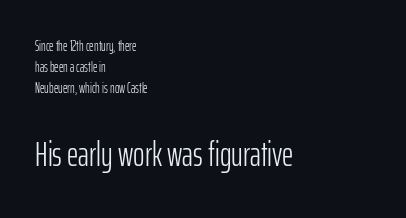
The image shows 35 px light, condensed sans-serif type, upright; set left-aligned, normal line spacing (1.51x), normal letter spacing, not underlined; the second (bottom) block is 2.5x larger; low stroke contrast and a medium x-height.
